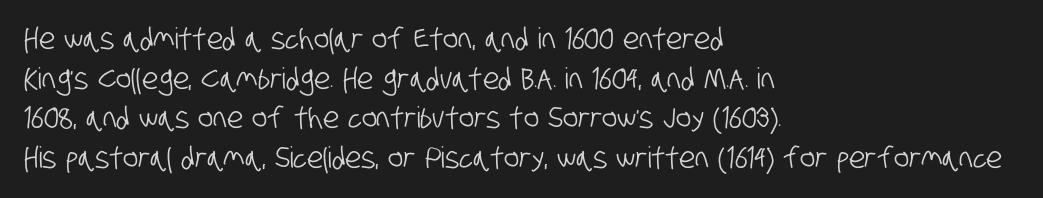
Students, note that the glyphs here touch the page at normal intervals. The string is rendered with underlining switched off. The letters advance in unequal steps, a hallmark of proportional type. The passage shown stacks its lines at a standard gap. Compared with a centered layout, this one pins lines to the left instead. The letters carry no serifs — their stems end cleanly without finishing strokes.
